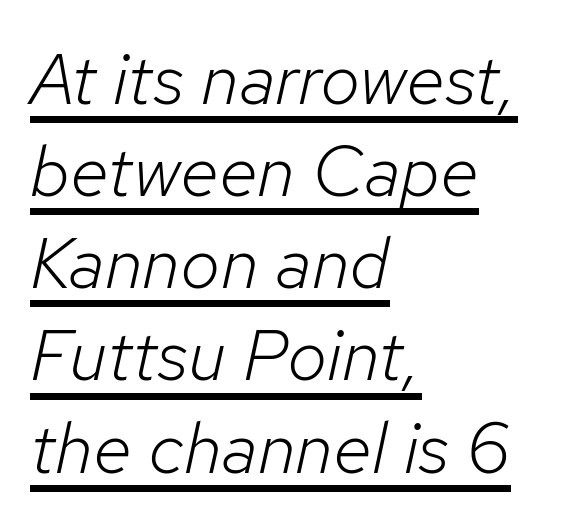
{"italic": "yes", "lean": "right", "slant_degrees": 12, "bold": "no", "weight": "light", "width": "normal", "stroke_contrast": "low", "x_height": "medium", "monospaced": "no", "underline": "yes", "align": "left", "line_spacing": "normal", "line_spacing_ratio": 1.28, "letter_spacing": "normal", "letter_spacing_em": 0.0, "glyph_px": 72}
